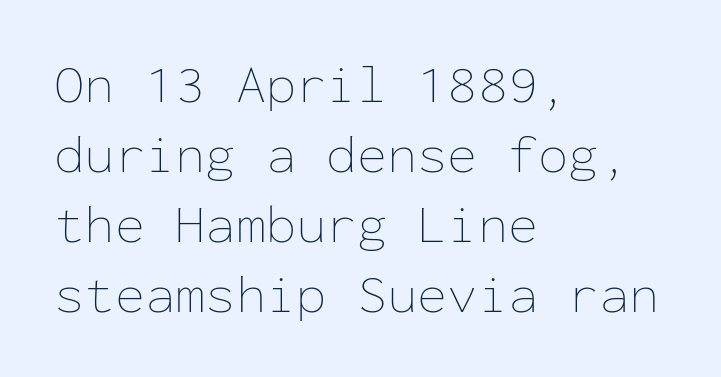
Q: Is the text bold? A: No.
Q: Is the text italic (slanted)? A: No, it is upright.
Q: Is the text underlined? A: No.
Q: How is the paragraph aligned? A: Left-aligned.
Q: Is the spacing between letters normal or unusually wide? A: Normal.
Q: Is the spacing between lines tight, normal or loose? A: Normal.
Q: Width (condensed, normal, or wide)? A: Normal.
Q: Stroke contrast? A: Low.
Q: x-height? A: Medium.
Q: Monospaced? A: Yes.
